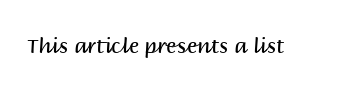
Q: Is the text bold? A: No.
Q: Is the text italic (slanted)? A: Yes.
Q: Is the text underlined? A: No.
Q: Is the spacing between letters normal or unusually wide? A: Normal.
